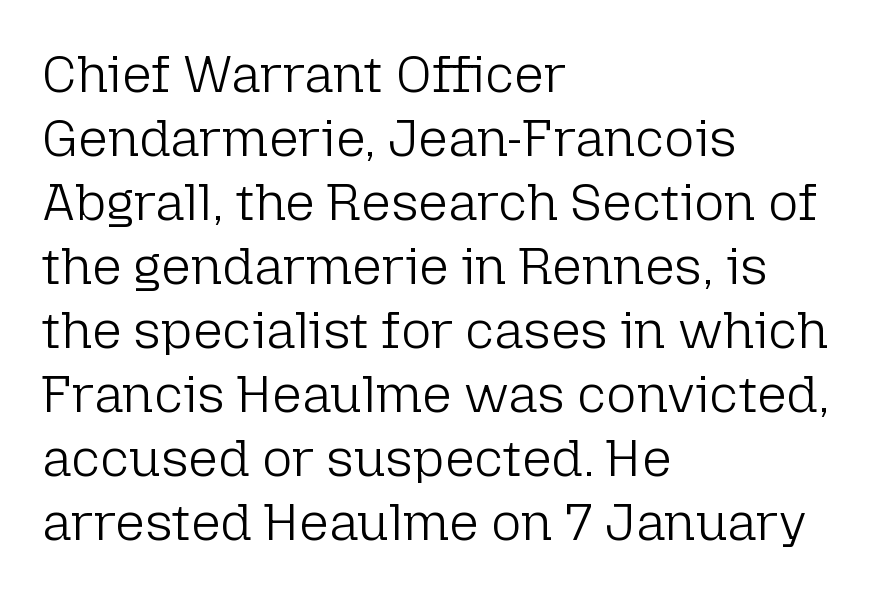
{"serif": "no", "italic": "no", "bold": "no", "weight": "light", "width": "normal", "stroke_contrast": "low", "x_height": "medium", "monospaced": "no", "underline": "no", "align": "left", "line_spacing_ratio": 1.23, "letter_spacing": "normal", "letter_spacing_em": 0.0, "glyph_px": 52}
